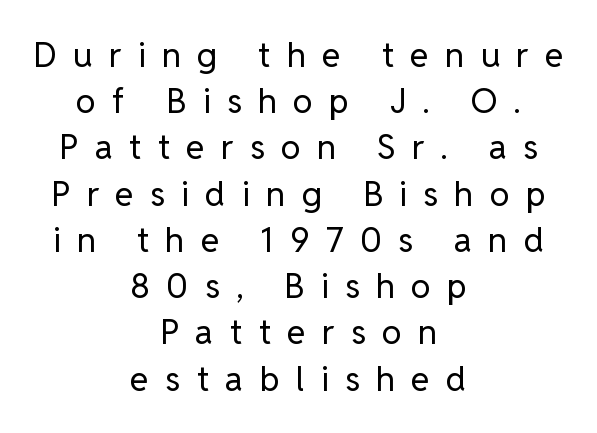
{"serif": "no", "italic": "no", "bold": "no", "weight": "regular", "width": "normal", "stroke_contrast": "low", "x_height": "medium", "monospaced": "no", "underline": "no", "align": "center", "line_spacing": "normal", "line_spacing_ratio": 1.36, "letter_spacing": "wide", "letter_spacing_em": 0.48, "glyph_px": 34}
